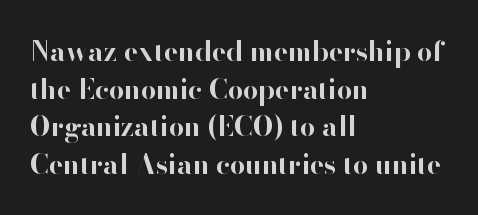
Its strokes are broad and dark, the hallmark of bold type. The letterforms sit shoulder to shoulder at normal distance. Horizontal alignment here is leftward, the default for most running prose. Each new line begins a customary step beneath the previous one. Has an underline been added? It has not. Characters remain perfectly vertical along every line.
